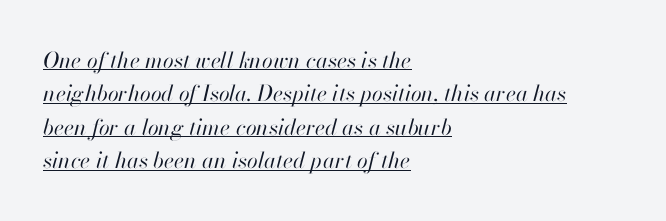
The image shows 22 px text type, italic (leaning right); set left-aligned, normal line spacing (1.52x), normal letter spacing, underlined.
